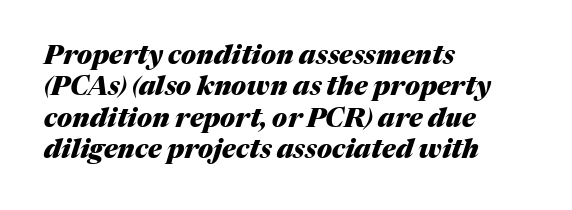
{"italic": "yes", "lean": "right", "slant_degrees": 17, "bold": "yes", "underline": "no", "align": "left", "line_spacing_ratio": 1.21, "letter_spacing": "normal", "letter_spacing_em": 0.0, "glyph_px": 26}
